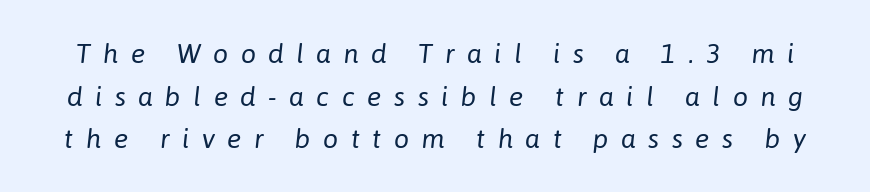
Rendered with sloped, italic letterforms. Does extra space separate the letters? Yes, quite a lot of it. A quiet, ordinary-to-light weight characterises the typeface. Evenly set lines give the paragraph a standard silhouette. Check the space under the baseline: it is left empty.
